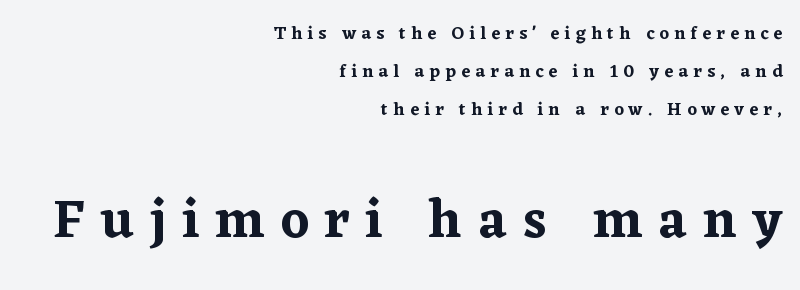
Q: Is the text italic (slanted)? A: No, it is upright.
Q: Is the typeface a serif or a sans-serif typeface? A: Serif.
Q: Is the text underlined? A: No.
Q: How is the paragraph aligned? A: Right-aligned.
Q: Is the spacing between letters normal or unusually wide? A: Unusually wide.
Q: Is the spacing between lines tight, normal or loose? A: Loose.
Q: Which block of text is set in a larger size, the first (top) or the second (bottom)? A: The second (bottom) one.
Q: Width (condensed, normal, or wide)? A: Normal.
Q: Stroke contrast? A: Low.
Q: x-height? A: Medium.
Q: Monospaced? A: No.
